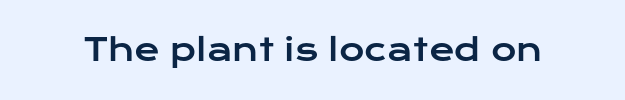
{"serif": "no", "italic": "no", "width": "wide", "stroke_contrast": "low", "x_height": "medium", "monospaced": "no", "underline": "no", "letter_spacing": "normal", "letter_spacing_em": 0.0, "glyph_px": 31}
